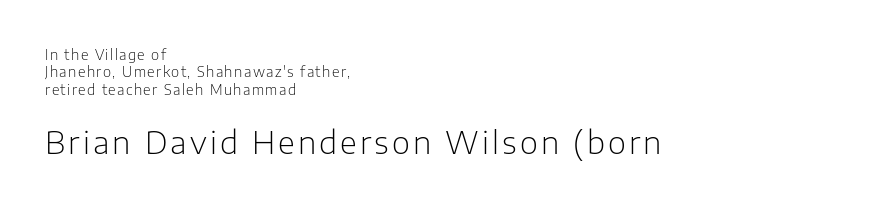
The image shows 31 px light sans-serif type, upright; set left-aligned, normal line spacing (1.25x), not underlined; the second (bottom) block is 2.21x larger; low stroke contrast and a medium x-height.
